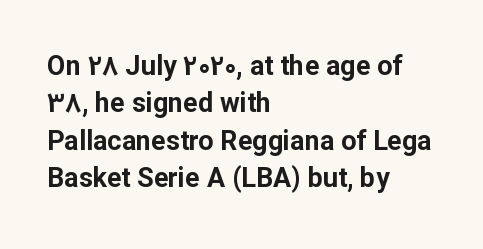
{"italic": "no", "bold": "yes", "underline": "no", "align": "left", "line_spacing": "normal", "line_spacing_ratio": 1.38, "letter_spacing": "normal", "letter_spacing_em": 0.0, "glyph_px": 27}
